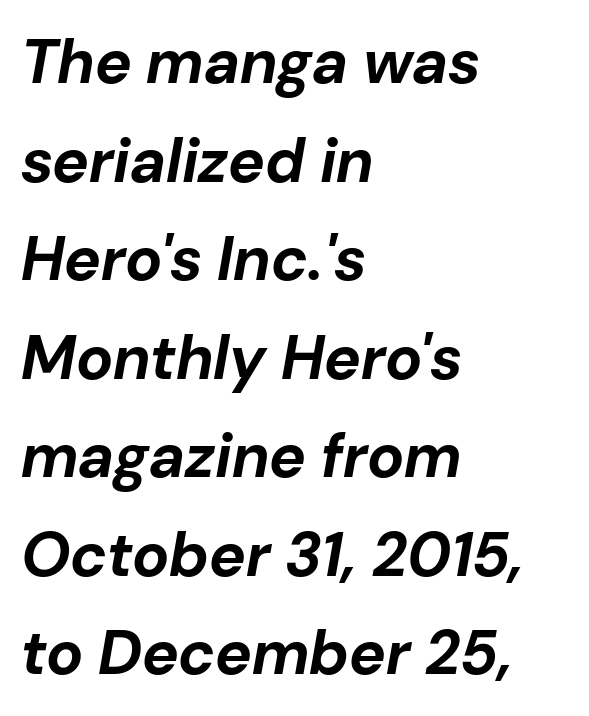
The image shows 62 px bold type, italic (leaning right); set left-aligned, normal line spacing (1.59x), normal letter spacing, not underlined; low stroke contrast and a medium x-height.
